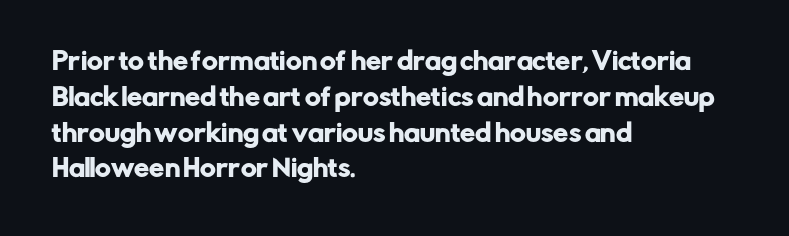
Q: Is the text italic (slanted)? A: No, it is upright.
Q: Is the text underlined? A: No.
Q: How is the paragraph aligned? A: Left-aligned.
Q: Is the spacing between letters normal or unusually wide? A: Normal.
Q: Is the spacing between lines tight, normal or loose? A: Normal.
